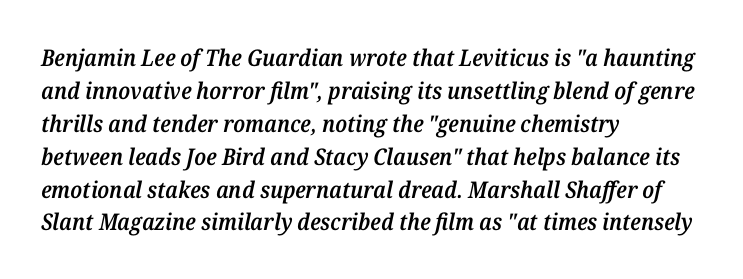
The foot of each line stays bare and open. Horizontally, the lines are justified to the leading edge only. Is the type slanted? Yes — the strokes lean at a clear angle. Stroke thickness is moderately raised; the sample reads as semibold. The rendering keeps characters at their native spacing.
